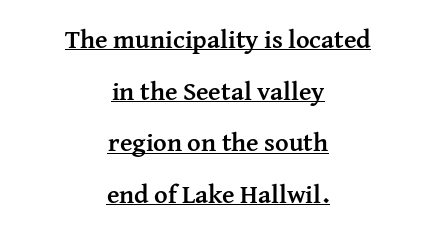
The image shows 26 px bold type, upright; set centered, loose line spacing (1.99x), normal letter spacing, underlined.
